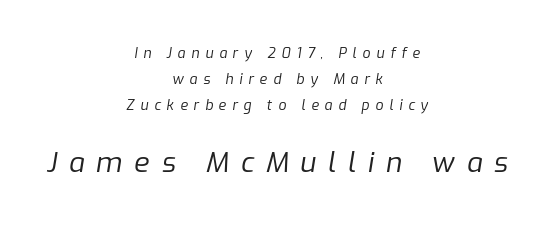
The image shows 28 px regular-weight type, italic (leaning right); set centered, line spacing 1.84x, unusually wide letter spacing (+0.42 em), not underlined; the second (bottom) block is 2.0x larger; low stroke contrast and a medium x-height.
